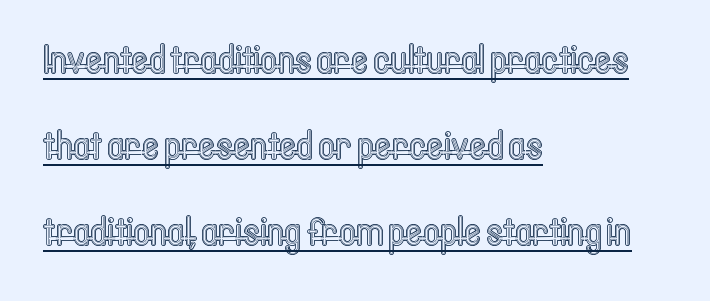
Line starts are locked; line ends wander. What decoration does the sample have? An underline. There is no visible air inserted between adjacent glyphs. In terms of leading, this rendering errs on the spacious side. Tall strokes in this sample are plumb rather than angled. Varying glyph widths throughout — classic text-font behaviour.
